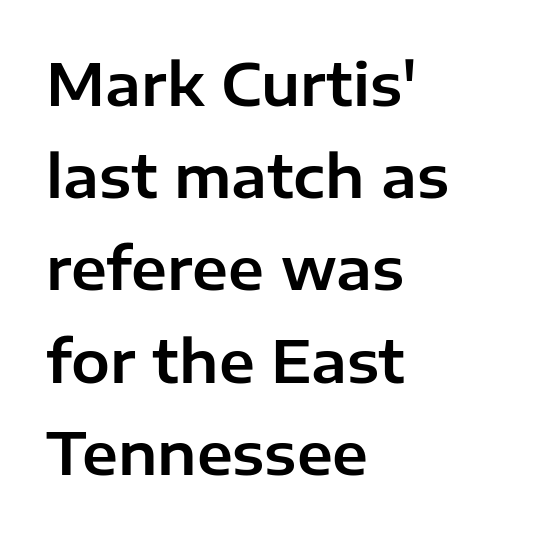
The image shows 58 px sans-serif type, upright; set left-aligned, normal line spacing (1.59x), normal letter spacing, not underlined; low stroke contrast and a medium x-height.
